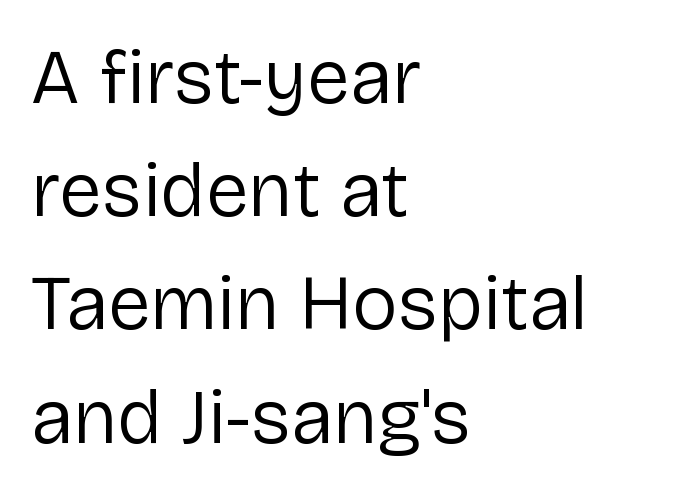
{"serif": "no", "italic": "no", "bold": "no", "weight": "regular", "width": "normal", "stroke_contrast": "low", "x_height": "medium", "monospaced": "no", "underline": "no", "align": "left", "line_spacing": "normal", "line_spacing_ratio": 1.47, "letter_spacing": "normal", "letter_spacing_em": 0.0, "glyph_px": 77}
